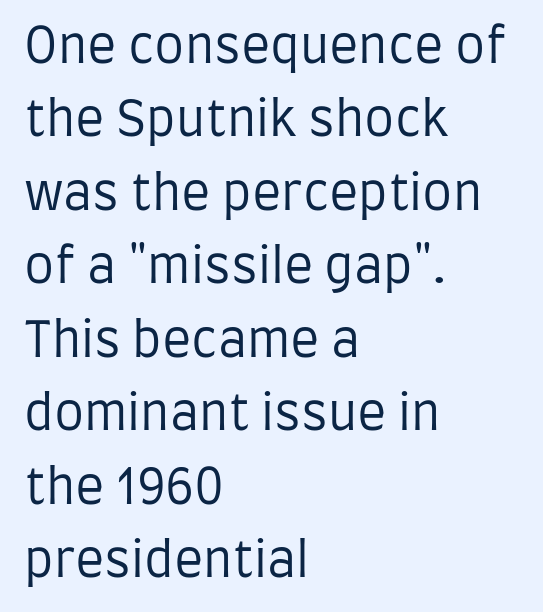
Each letter's strokes conclude bluntly, with no projecting serifs. Ink coverage per letter is moderate at most. The lines are quadded left. Spacing between characters is what you'd get straight out of the box. When letters stand straight like this, we call the style roman or upright. The rendering uses natural spacing where letterforms have individual widths.
